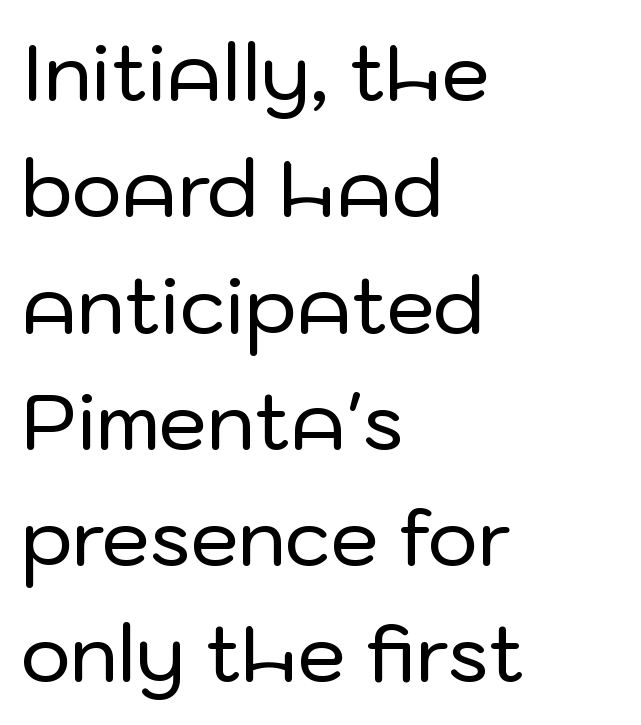
{"serif": "no", "italic": "no", "width": "normal", "stroke_contrast": "low", "x_height": "medium", "monospaced": "no", "underline": "no", "align": "left", "line_spacing": "normal", "line_spacing_ratio": 1.51, "letter_spacing": "normal", "letter_spacing_em": 0.0, "glyph_px": 77}
